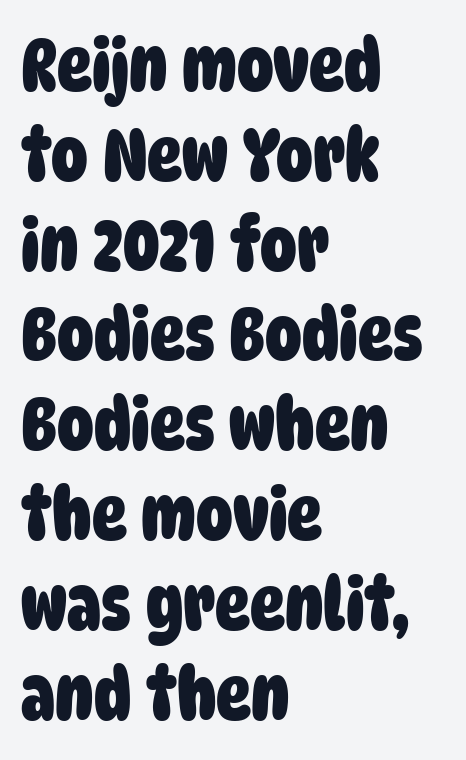
{"serif": "no", "bold": "yes", "weight": "heavy", "width": "condensed", "stroke_contrast": "low", "x_height": "large", "monospaced": "no", "underline": "no", "align": "left", "line_spacing_ratio": 1.23, "letter_spacing": "normal", "letter_spacing_em": 0.0, "glyph_px": 73}
